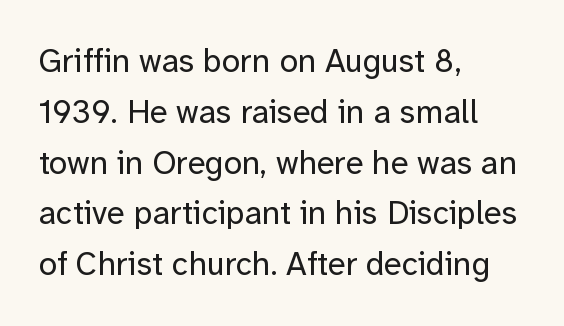
Q: Is the text bold? A: No.
Q: Is the text italic (slanted)? A: No, it is upright.
Q: Is the typeface a serif or a sans-serif typeface? A: Sans-serif.
Q: Is the text underlined? A: No.
Q: How is the paragraph aligned? A: Left-aligned.
Q: Is the spacing between letters normal or unusually wide? A: Normal.
Q: Is the spacing between lines tight, normal or loose? A: Normal.
Q: Width (condensed, normal, or wide)? A: Normal.
Q: Stroke contrast? A: Low.
Q: x-height? A: Medium.
Q: Monospaced? A: No.
